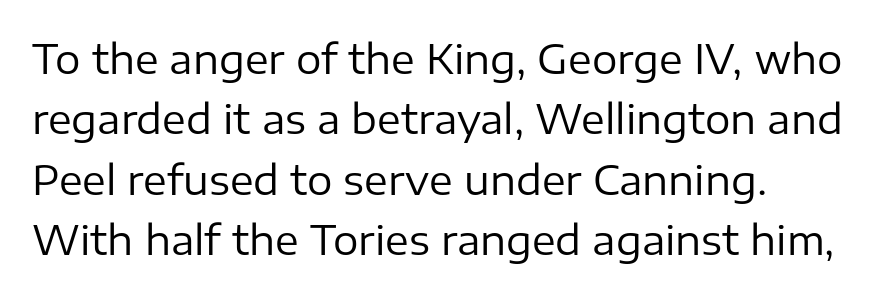
{"serif": "no", "italic": "no", "bold": "no", "weight": "regular", "width": "normal", "stroke_contrast": "low", "x_height": "medium", "monospaced": "no", "underline": "no", "align": "left", "line_spacing": "normal", "line_spacing_ratio": 1.51, "letter_spacing": "normal", "letter_spacing_em": 0.0, "glyph_px": 40}
